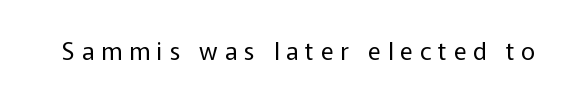
The image shows 24 px text type, upright; set unusually wide letter spacing (+0.29 em), not underlined.
